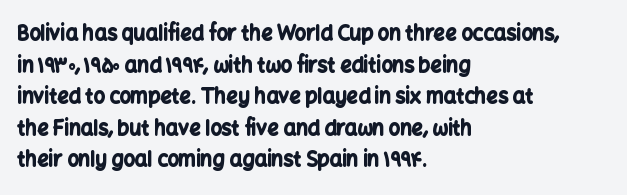
{"italic": "no", "bold": "yes", "underline": "no", "align": "left", "line_spacing": "normal", "line_spacing_ratio": 1.58, "letter_spacing": "normal", "letter_spacing_em": 0.0, "glyph_px": 20}
